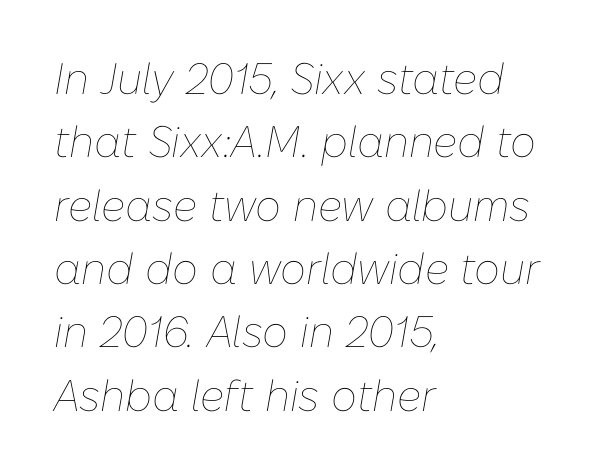
Note the varied advance widths — an 'i' is clearly narrower than an 'm'. Weight class: somewhere from thin through regular. Compared with ordinary roman type, these characters are visibly tilted. A bare baseline throughout the passage. Does the leading feel generous? No, just average.
